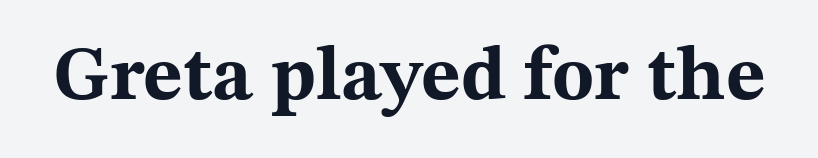
The sample has been set heavy, in full bold. Words appear dense and cohesive because spacing is normal. Each row of text sits above clean, open space. These lines are rendered in a variable-pitch font. The type sits square on the baseline with zero lean.
